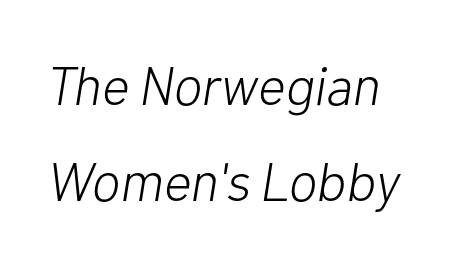
The image shows 54 px light type, italic (leaning right); set left-aligned, line spacing 1.78x, normal letter spacing, not underlined; low stroke contrast and a medium x-height.
